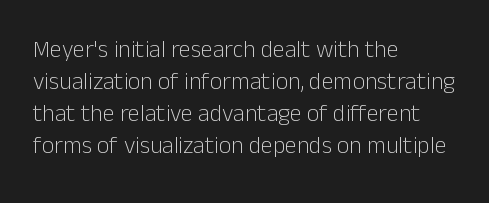
{"italic": "no", "bold": "no", "underline": "no", "align": "left", "line_spacing": "normal", "line_spacing_ratio": 1.33, "letter_spacing": "normal", "letter_spacing_em": 0.0, "glyph_px": 24}
